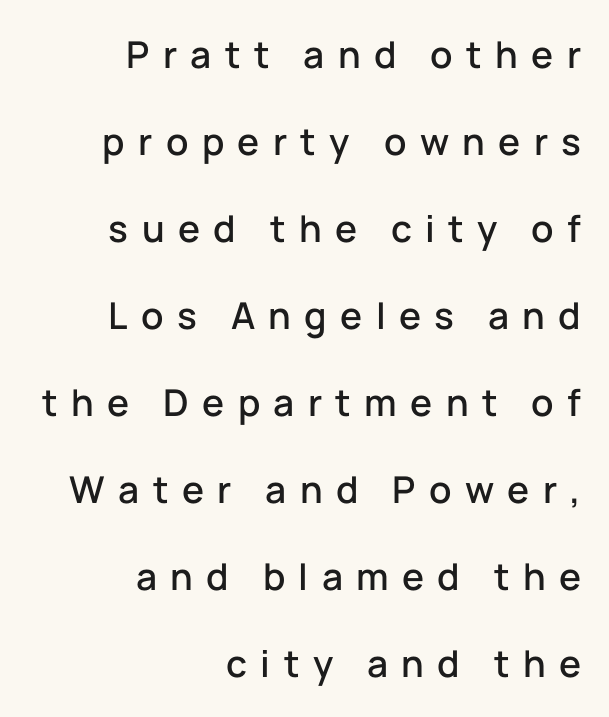
The image shows 37 px sans-serif type, upright; set right-aligned, loose line spacing (2.35x), unusually wide letter spacing (+0.36 em), not underlined; low stroke contrast and a medium x-height.
